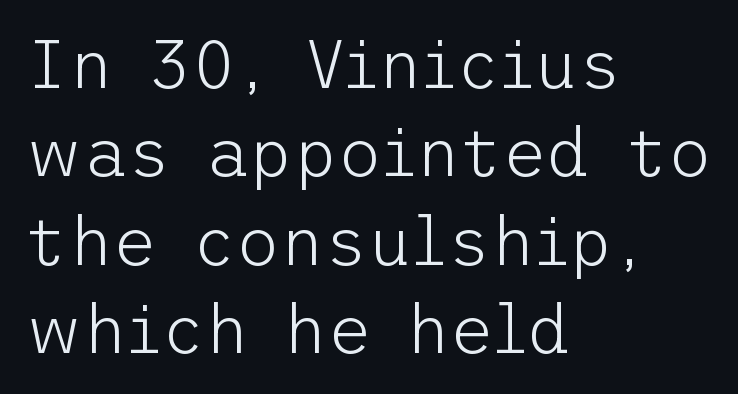
The image shows 68 px light sans-serif type, upright; set left-aligned, normal line spacing (1.3x), normal letter spacing, not underlined; low stroke contrast and a medium x-height.
